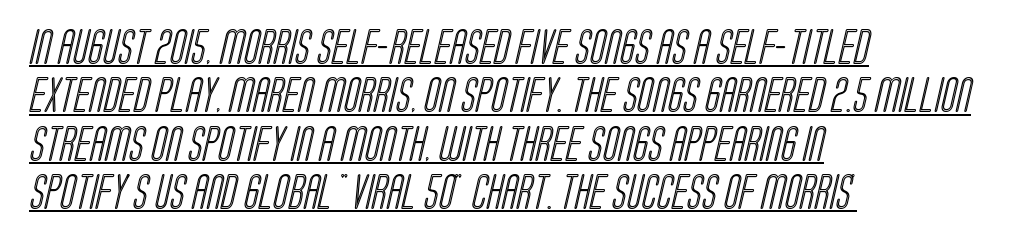
Q: Is the text underlined? A: Yes.
Q: How is the paragraph aligned? A: Left-aligned.
Q: Is the spacing between letters normal or unusually wide? A: Normal.
Q: Is the spacing between lines tight, normal or loose? A: Normal.
Q: Width (condensed, normal, or wide)? A: Condensed.
Q: x-height? A: Large.
Q: Monospaced? A: No.
